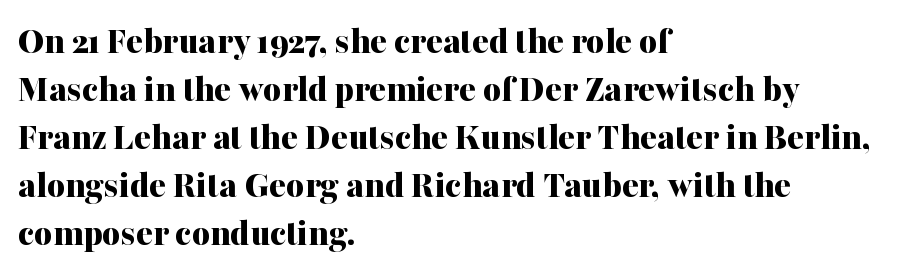
The image shows 39 px bold serif type, upright; set left-aligned, line spacing 1.23x, normal letter spacing, not underlined; medium stroke contrast and a medium x-height.
